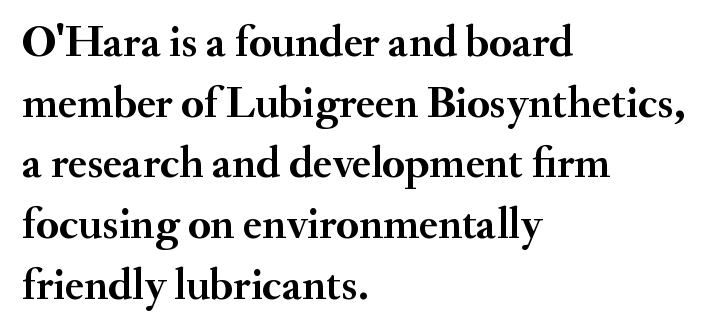
Leftover space on each line is placed entirely after the last word. If you drew a line through each stem, it would be perfectly vertical. A bare baseline throughout the passage. Interline gaps are of average width in this sample. Proportional: the letters do not fall into vertical columns. The rendering shows small feet on the letterforms — a serif design.
